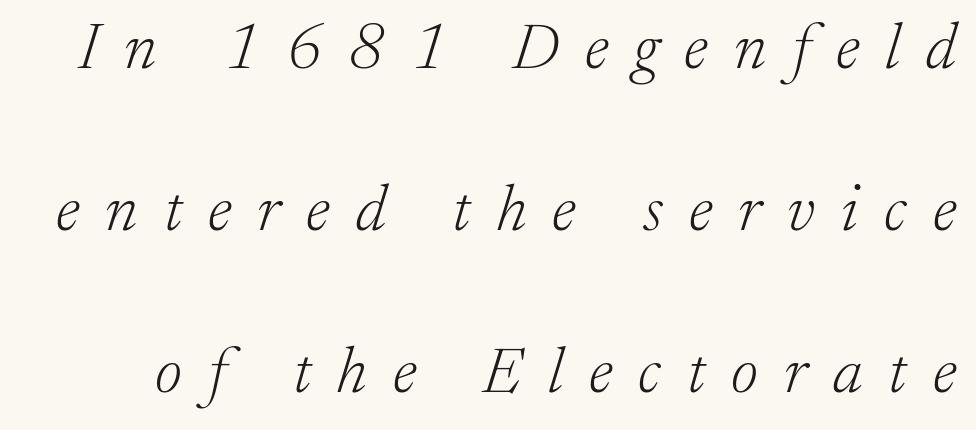
Q: Is the text bold? A: No.
Q: Is the text italic (slanted)? A: Yes, it leans right by about 17 degrees.
Q: Is the typeface a serif or a sans-serif typeface? A: Serif.
Q: Is the text underlined? A: No.
Q: Is the spacing between letters normal or unusually wide? A: Unusually wide.
Q: Is the spacing between lines tight, normal or loose? A: Loose.
Q: Width (condensed, normal, or wide)? A: Normal.
Q: Stroke contrast? A: Low.
Q: x-height? A: Medium.
Q: Monospaced? A: No.
